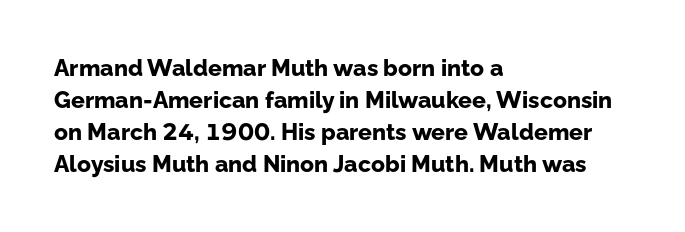
Compared with typical paragraphs, the rows here are spaced about the same. In terms of posture, this sample is upright. You'd pick this weight for a headline — it's a proper bold. Typeset ragged right — the left edge is the straight one.
